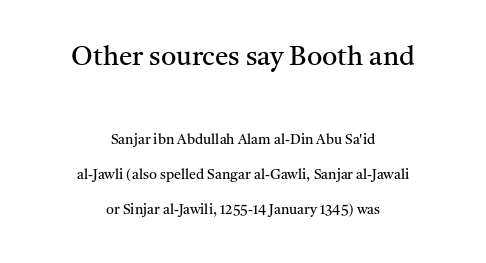
The image shows 27 px text type, upright; set centered, loose line spacing (2.5x), normal letter spacing, not underlined; the first (top) block is 1.93x larger.
